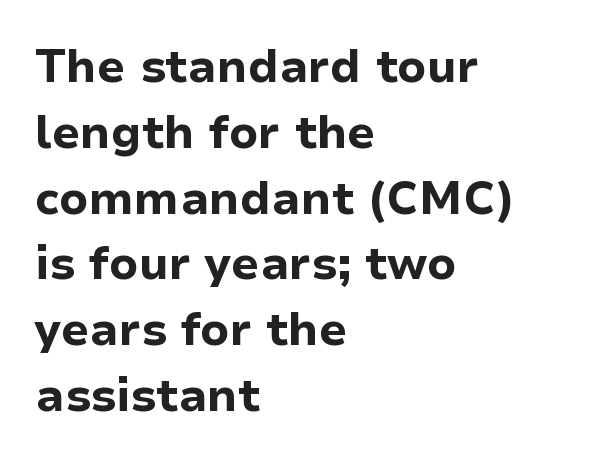
{"serif": "no", "italic": "no", "bold": "yes", "weight": "bold", "width": "normal", "stroke_contrast": "low", "x_height": "medium", "monospaced": "no", "underline": "no", "align": "left", "line_spacing": "normal", "line_spacing_ratio": 1.43, "letter_spacing": "normal", "letter_spacing_em": 0.0, "glyph_px": 46}
